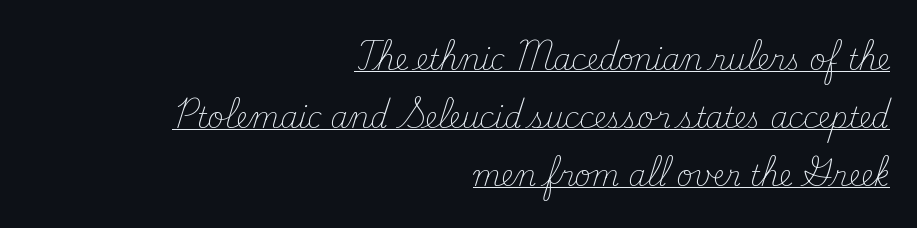
Q: Is the text bold? A: No.
Q: Is the text italic (slanted)? A: Yes.
Q: Is the typeface a serif or a sans-serif typeface? A: Serif.
Q: Is the text underlined? A: Yes.
Q: How is the paragraph aligned? A: Right-aligned.
Q: Is the spacing between letters normal or unusually wide? A: Normal.
Q: Is the spacing between lines tight, normal or loose? A: Loose.
Q: Width (condensed, normal, or wide)? A: Normal.
Q: Stroke contrast? A: Medium.
Q: x-height? A: Small.
Q: Monospaced? A: No.
